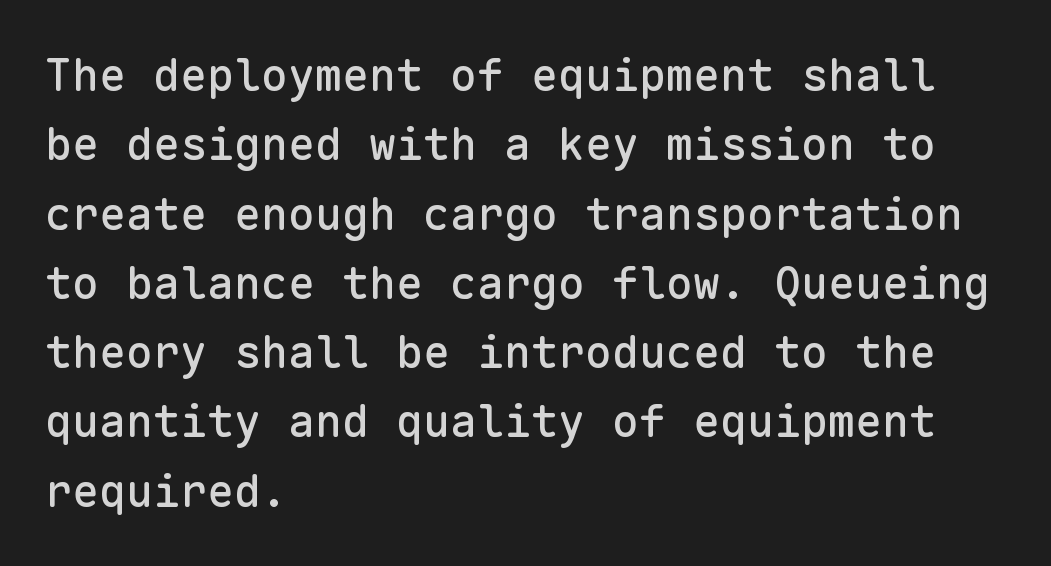
Q: Is the text italic (slanted)? A: No, it is upright.
Q: Is the typeface a serif or a sans-serif typeface? A: Sans-serif.
Q: Is the text underlined? A: No.
Q: How is the paragraph aligned? A: Left-aligned.
Q: Is the spacing between letters normal or unusually wide? A: Normal.
Q: Is the spacing between lines tight, normal or loose? A: Normal.
Q: Width (condensed, normal, or wide)? A: Normal.
Q: Stroke contrast? A: Low.
Q: x-height? A: Medium.
Q: Monospaced? A: Yes.
